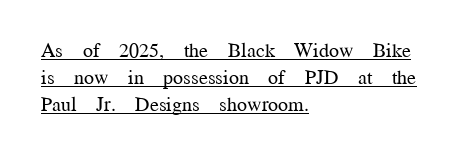
Q: Is the text bold? A: No.
Q: Is the text italic (slanted)? A: No, it is upright.
Q: Is the text underlined? A: Yes.
Q: How is the paragraph aligned? A: Left-aligned.
Q: Is the spacing between letters normal or unusually wide? A: Normal.
Q: Is the spacing between lines tight, normal or loose? A: Normal.
